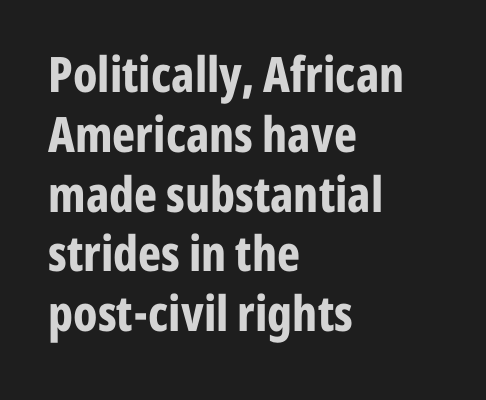
{"serif": "no", "italic": "no", "bold": "yes", "weight": "bold", "width": "condensed", "stroke_contrast": "low", "x_height": "medium", "monospaced": "no", "underline": "no", "align": "left", "line_spacing_ratio": 1.22, "letter_spacing": "normal", "letter_spacing_em": 0.0, "glyph_px": 49}
